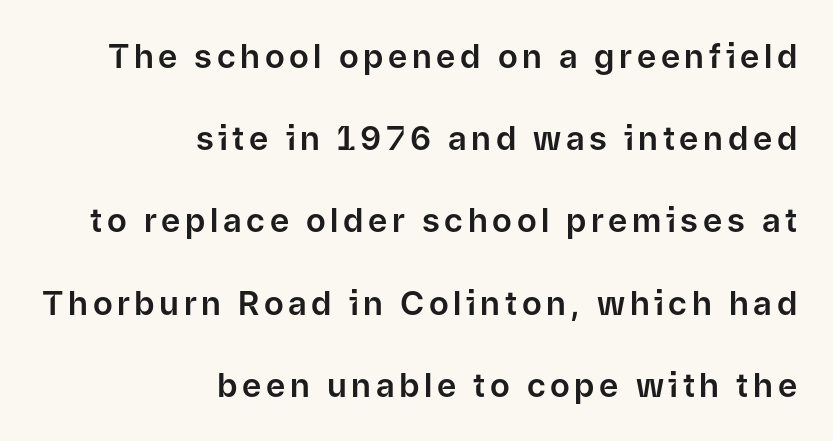
{"serif": "no", "italic": "no", "width": "normal", "stroke_contrast": "low", "x_height": "medium", "monospaced": "no", "underline": "no", "align": "right", "line_spacing": "loose", "line_spacing_ratio": 2.49, "glyph_px": 33}
